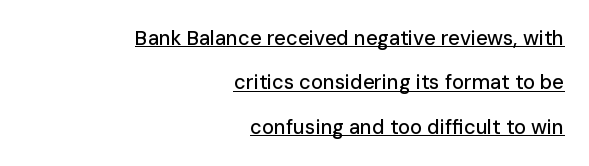
Q: Is the text italic (slanted)? A: No, it is upright.
Q: Is the text underlined? A: Yes.
Q: How is the paragraph aligned? A: Right-aligned.
Q: Is the spacing between letters normal or unusually wide? A: Normal.
Q: Is the spacing between lines tight, normal or loose? A: Loose.
